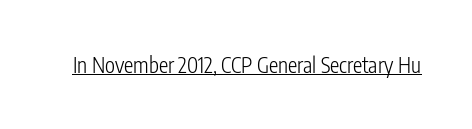
{"italic": "no", "bold": "no", "underline": "yes", "letter_spacing": "normal", "letter_spacing_em": 0.0, "glyph_px": 21}
